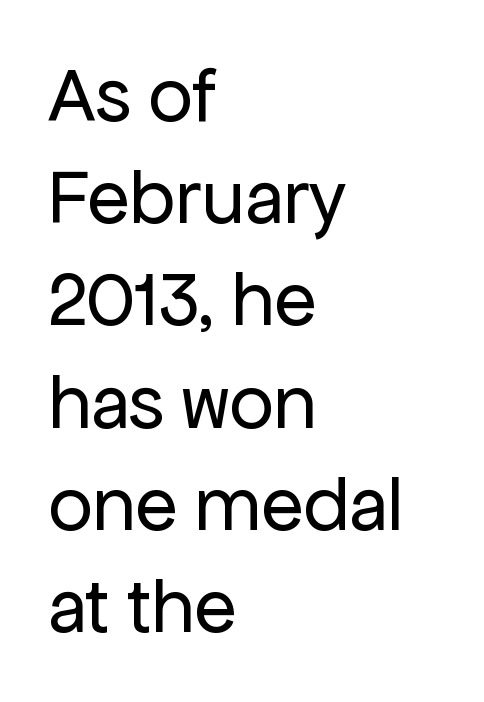
Q: Is the text bold? A: No.
Q: Is the text italic (slanted)? A: No, it is upright.
Q: Is the typeface a serif or a sans-serif typeface? A: Sans-serif.
Q: Is the text underlined? A: No.
Q: How is the paragraph aligned? A: Left-aligned.
Q: Is the spacing between letters normal or unusually wide? A: Normal.
Q: Is the spacing between lines tight, normal or loose? A: Normal.
Q: Width (condensed, normal, or wide)? A: Normal.
Q: Stroke contrast? A: Low.
Q: x-height? A: Medium.
Q: Monospaced? A: No.
